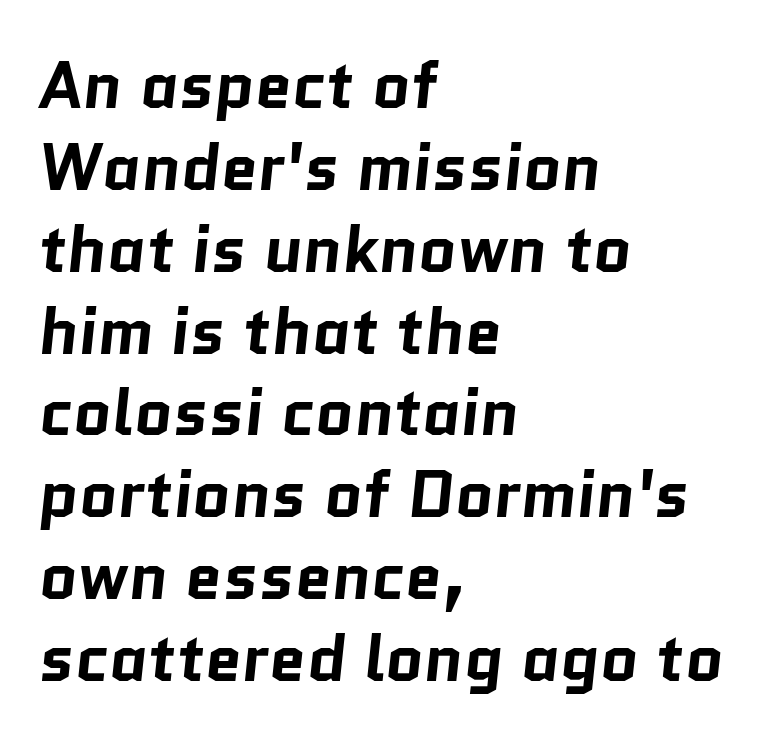
Q: Is the text bold? A: Yes.
Q: Is the typeface a serif or a sans-serif typeface? A: Sans-serif.
Q: Is the text underlined? A: No.
Q: How is the paragraph aligned? A: Left-aligned.
Q: Is the spacing between letters normal or unusually wide? A: Normal.
Q: Width (condensed, normal, or wide)? A: Normal.
Q: Stroke contrast? A: Low.
Q: x-height? A: Medium.
Q: Monospaced? A: No.
